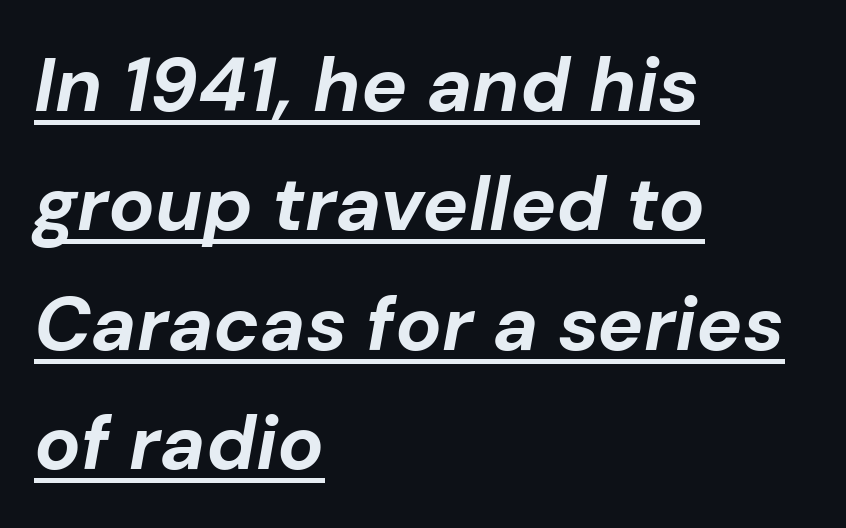
Q: Is the text bold? A: Yes.
Q: Is the text italic (slanted)? A: Yes, it leans right by about 10 degrees.
Q: Is the text underlined? A: Yes.
Q: How is the paragraph aligned? A: Left-aligned.
Q: Is the spacing between letters normal or unusually wide? A: Normal.
Q: Is the spacing between lines tight, normal or loose? A: Normal.
Q: Width (condensed, normal, or wide)? A: Normal.
Q: Stroke contrast? A: Low.
Q: x-height? A: Medium.
Q: Monospaced? A: No.
